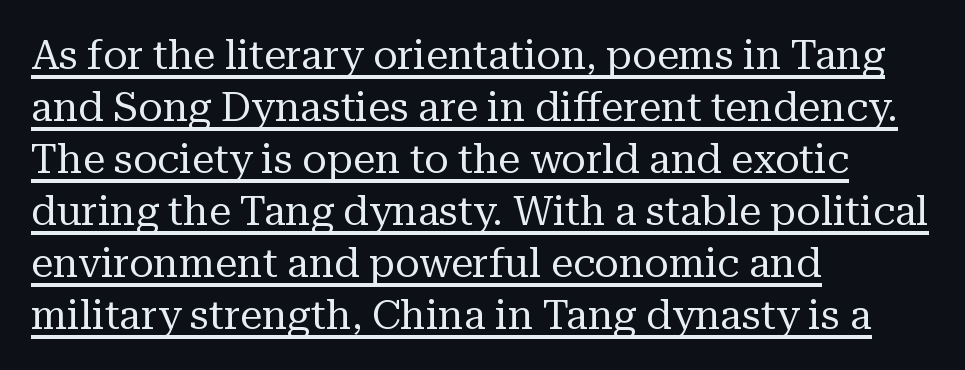
Q: Is the text bold? A: No.
Q: Is the text italic (slanted)? A: No, it is upright.
Q: Is the typeface a serif or a sans-serif typeface? A: Serif.
Q: Is the text underlined? A: Yes.
Q: How is the paragraph aligned? A: Left-aligned.
Q: Is the spacing between letters normal or unusually wide? A: Normal.
Q: Is the spacing between lines tight, normal or loose? A: Normal.
Q: Width (condensed, normal, or wide)? A: Normal.
Q: Stroke contrast? A: Medium.
Q: x-height? A: Medium.
Q: Monospaced? A: No.
